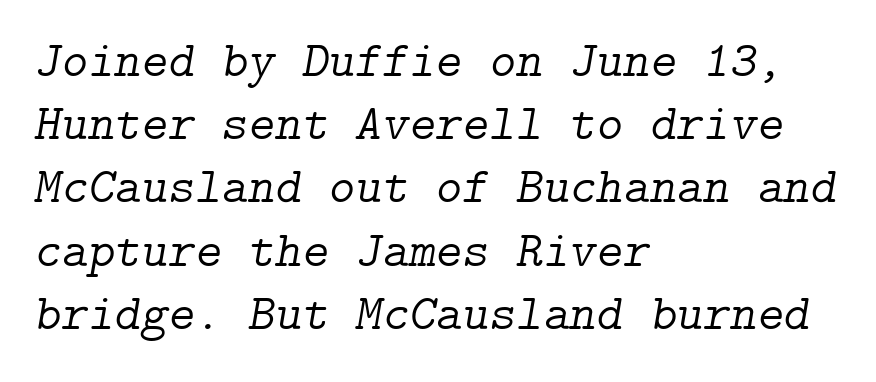
Q: Is the text bold? A: No.
Q: Is the text italic (slanted)? A: Yes, it leans right by about 9 degrees.
Q: Is the typeface a serif or a sans-serif typeface? A: Serif.
Q: Is the text underlined? A: No.
Q: How is the paragraph aligned? A: Left-aligned.
Q: Is the spacing between letters normal or unusually wide? A: Normal.
Q: Width (condensed, normal, or wide)? A: Normal.
Q: Stroke contrast? A: Low.
Q: x-height? A: Medium.
